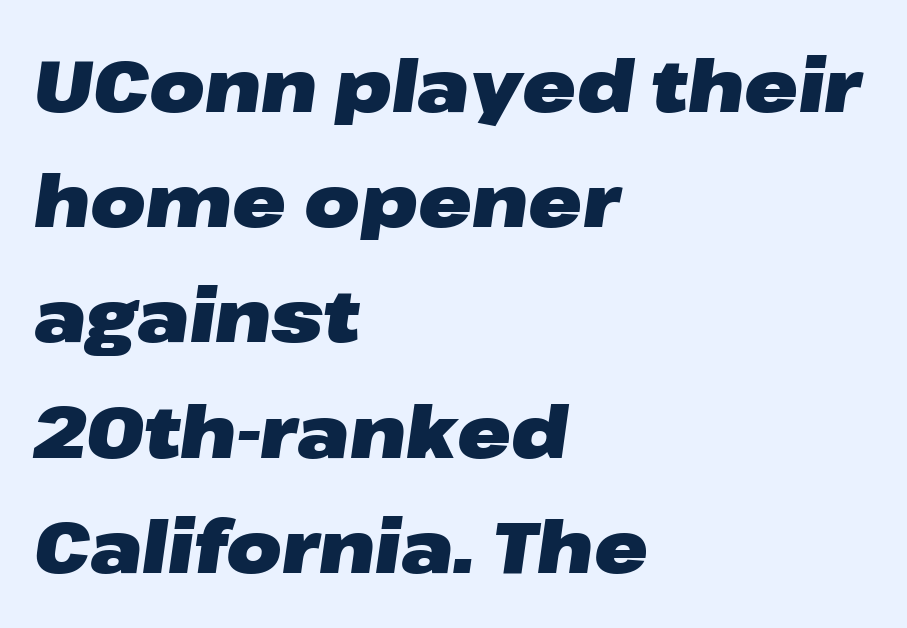
{"italic": "yes", "lean": "right", "slant_degrees": 8, "bold": "yes", "weight": "heavy", "width": "wide", "stroke_contrast": "low", "x_height": "medium", "monospaced": "no", "underline": "no", "align": "left", "line_spacing": "normal", "line_spacing_ratio": 1.6, "letter_spacing": "normal", "letter_spacing_em": 0.0, "glyph_px": 72}
